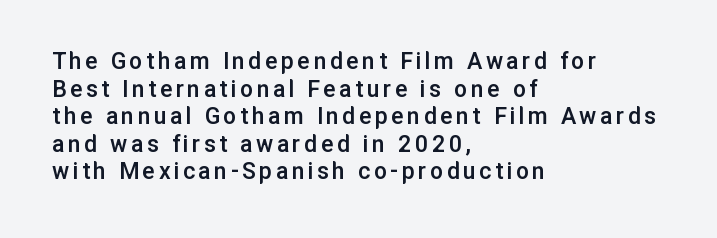
{"italic": "no", "bold": "semi", "underline": "no", "align": "left", "line_spacing": "tight", "line_spacing_ratio": 1.06, "glyph_px": 26}
